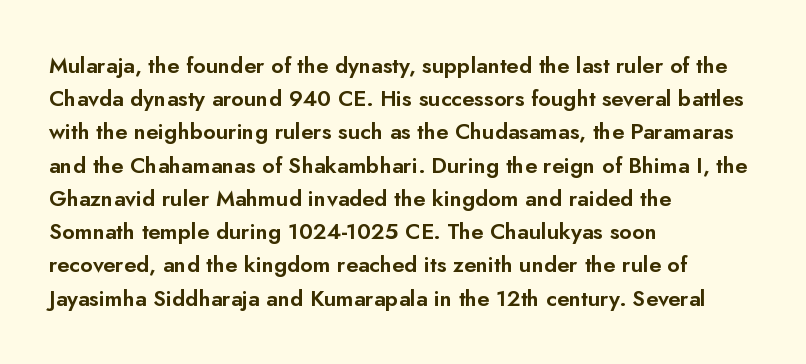
{"italic": "no", "underline": "no", "align": "left", "line_spacing": "normal", "line_spacing_ratio": 1.51, "letter_spacing": "normal", "letter_spacing_em": 0.0, "glyph_px": 22}
